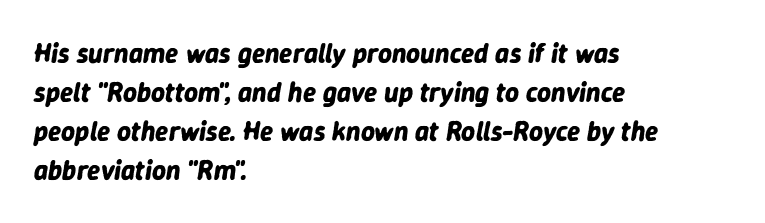
Nobody drew a line under any word here. Quick note: italic. Tracking value appears to be zero — textbook default spacing. Typeset ragged right — the left edge is the straight one.
